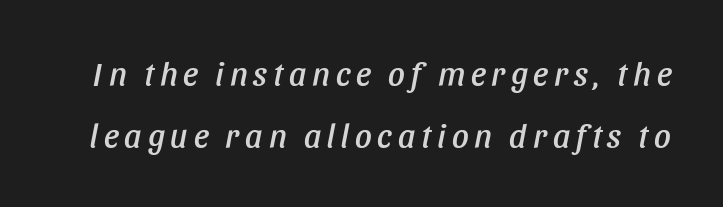
These lines were composed using italics. These lines are rendered in a variable-pitch font. Type without underlining.
